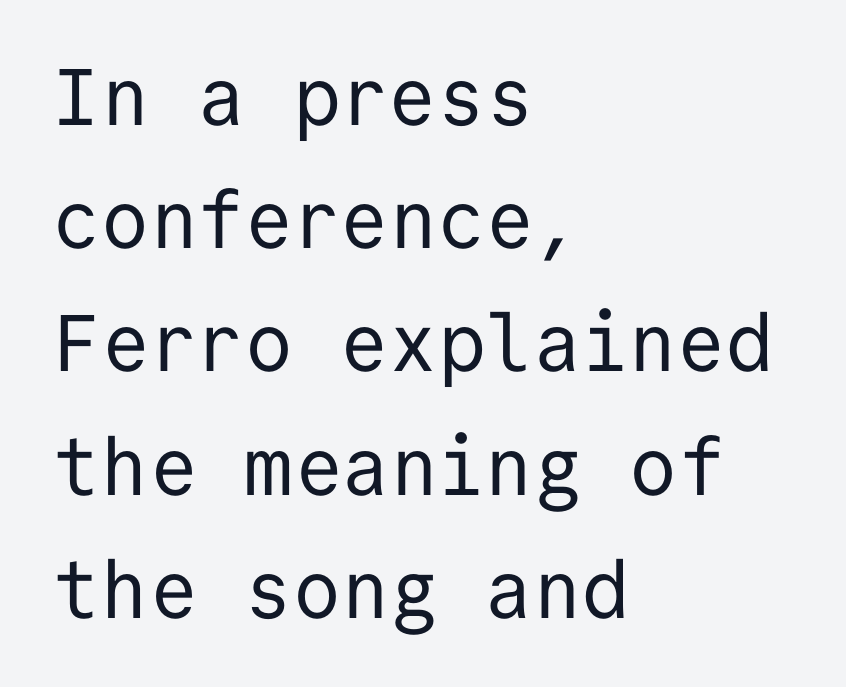
The line texture is even and compact thanks to regular tracking. The rag falls on the right side of this text block. The strip under each line holds only bare page. Each letter, wide or thin by design, is forced into the same width here. Observe the absence of serifs on each vertical stroke in this sample. Leading matches the norm, producing a regular column.
